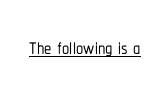
The image shows 29 px condensed sans-serif type, upright; set normal letter spacing, underlined; low stroke contrast and a medium x-height.
